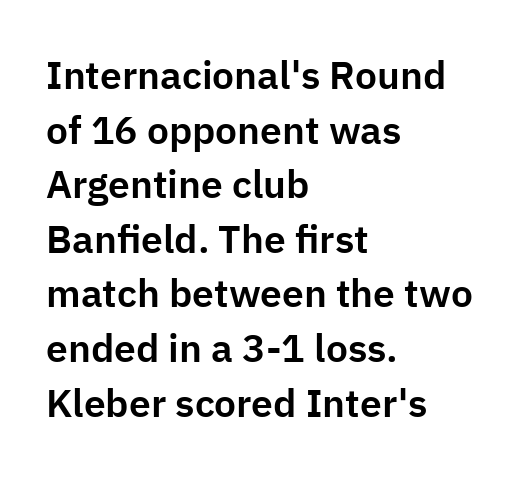
{"serif": "no", "italic": "no", "width": "normal", "stroke_contrast": "low", "x_height": "medium", "monospaced": "no", "underline": "no", "align": "left", "line_spacing": "normal", "line_spacing_ratio": 1.4, "letter_spacing": "normal", "letter_spacing_em": 0.0, "glyph_px": 39}
